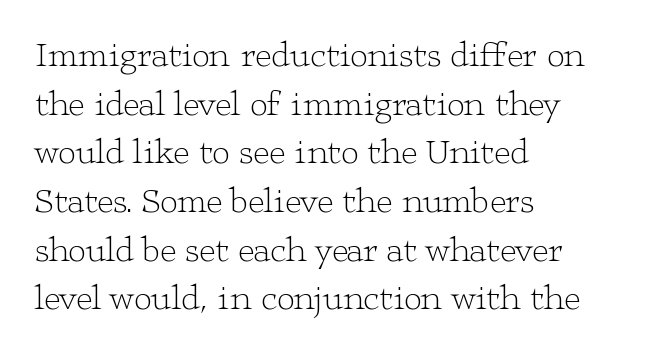
The rows are spaced the way most documents space them. Is the stroke heavy? The answer is a plain regular-or-lighter. The passage shown is typeset with a serif family. Is this a fixed-width face? No — the glyphs have proportional, varying widths. Each row of text sits above clean, open space. The passage is arranged the way most books set body copy — flush left.
